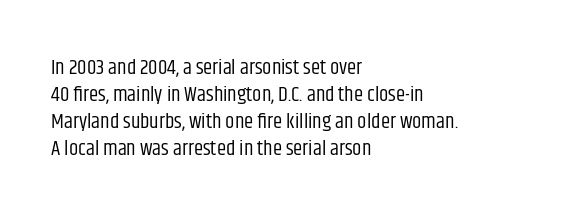
The passage shown is not underscored anywhere. Summary of vertical rhythm: regular, with standard interline spacing. The rag falls on the right side of this text block. Notice how the stems are strictly vertical — no italics here. Vertical stems look standard width or narrower in stroke.
